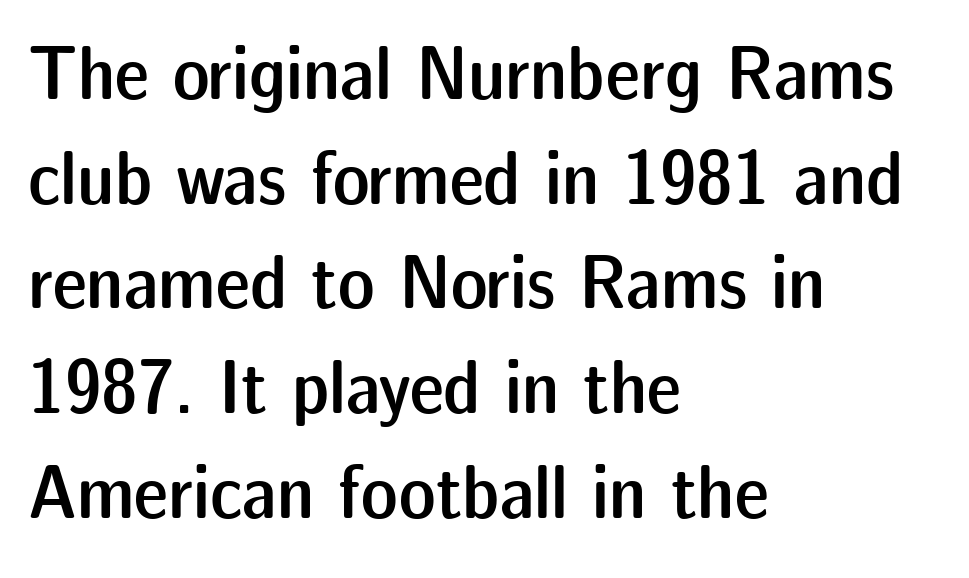
{"serif": "no", "italic": "no", "bold": "semi", "weight": "semibold", "width": "normal", "stroke_contrast": "low", "x_height": "medium", "monospaced": "no", "underline": "no", "align": "left", "line_spacing": "normal", "line_spacing_ratio": 1.36, "letter_spacing": "normal", "letter_spacing_em": 0.0, "glyph_px": 77}
